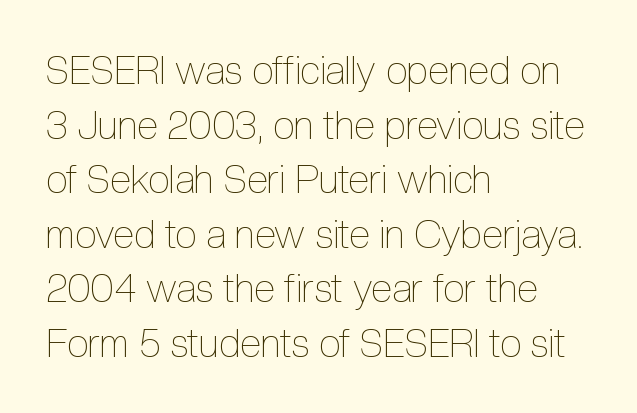
{"italic": "no", "bold": "no", "weight": "thin", "width": "condensed", "x_height": "medium", "monospaced": "no", "underline": "no", "align": "left", "line_spacing": "normal", "line_spacing_ratio": 1.4, "letter_spacing": "normal", "letter_spacing_em": 0.0, "glyph_px": 39}
